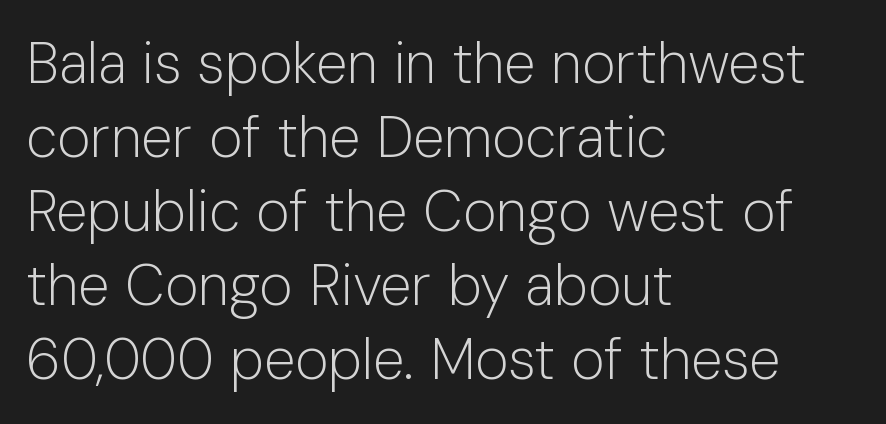
{"serif": "no", "italic": "no", "bold": "no", "weight": "light", "width": "normal", "stroke_contrast": "low", "x_height": "medium", "monospaced": "no", "underline": "no", "align": "left", "line_spacing": "normal", "line_spacing_ratio": 1.3, "letter_spacing": "normal", "letter_spacing_em": 0.0, "glyph_px": 57}
